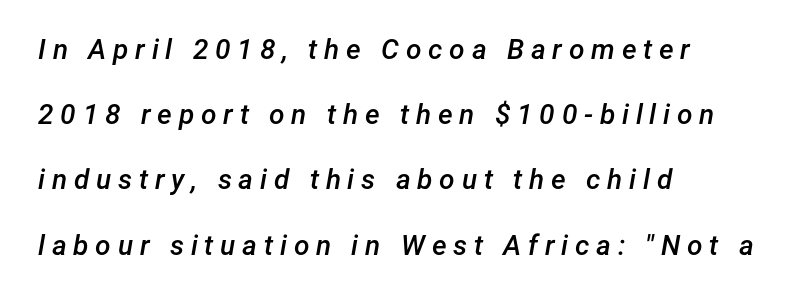
This is moderately heavy type, rendered in semibold. Whoever set this chose breathing room over compactness in the vertical rhythm. Just letters on the line, the space beneath them empty. Notice how the passage keeps a crisp vertical edge on the left only.
